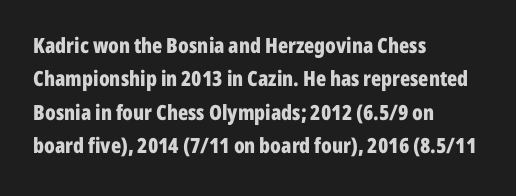
The lines sit at an ordinary, default distance from one another. Bare-footed words on every line. The rendering uses a bold face; every stroke is thick and dark. Posture: upright roman.
